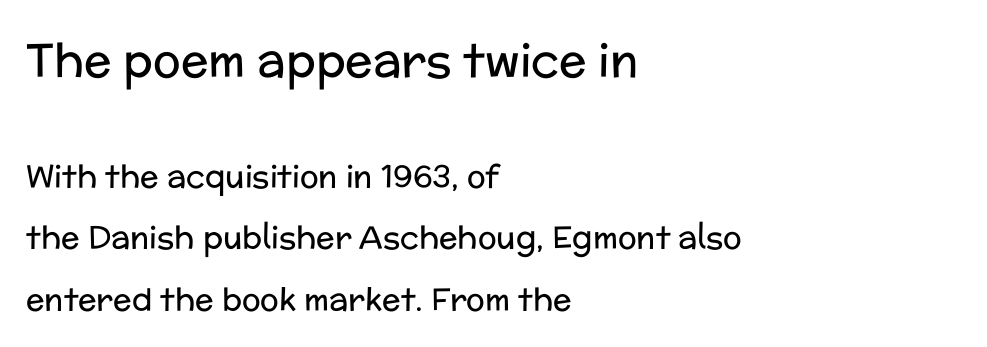
The rendering keeps characters at their native spacing. Descenders hang freely into open space. Every row of glyphs begins at an identical x-position on the left. Quick note: interline space is abundant. The letters advance in unequal steps, a hallmark of proportional type.
